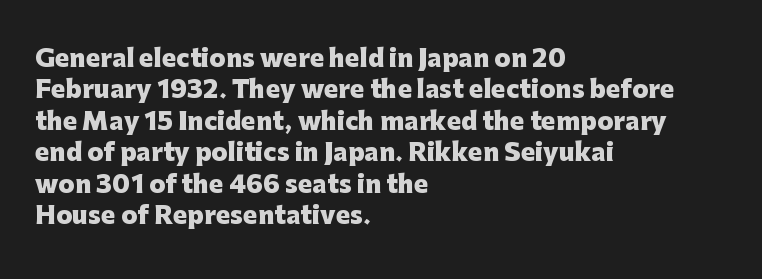
{"italic": "no", "bold": "yes", "underline": "no", "align": "left", "line_spacing": "normal", "line_spacing_ratio": 1.31, "letter_spacing": "normal", "letter_spacing_em": 0.0, "glyph_px": 24}
